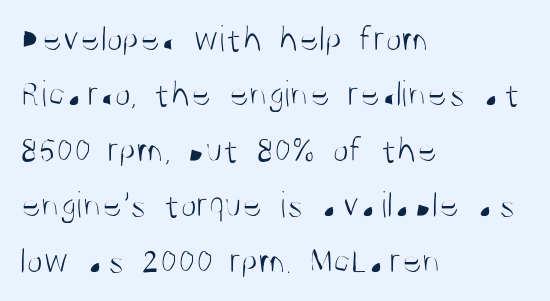
{"serif": "no", "italic": "no", "bold": "no", "weight": "light", "width": "condensed", "stroke_contrast": "medium", "x_height": "large", "monospaced": "no", "underline": "no", "align": "left", "line_spacing": "normal", "line_spacing_ratio": 1.46, "letter_spacing": "normal", "letter_spacing_em": 0.0, "glyph_px": 38}
